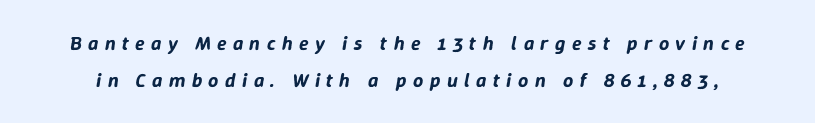
Q: Is the text italic (slanted)? A: Yes, it leans right by about 9 degrees.
Q: Is the text underlined? A: No.
Q: Is the spacing between letters normal or unusually wide? A: Unusually wide.
